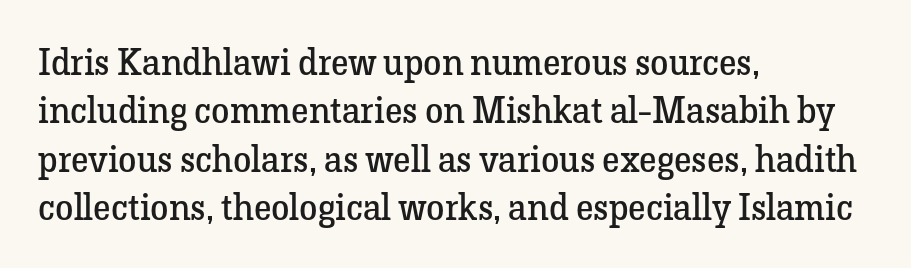
A serif font was chosen for this passage. Each row of text sits above clean, open space. These lines keep a tight, regular rhythm from letter to letter. Summary of vertical rhythm: regular, with standard interline spacing. Short and long lines alike share a common starting point at left. No letter is thick-stroked: the sample isn't bold.
